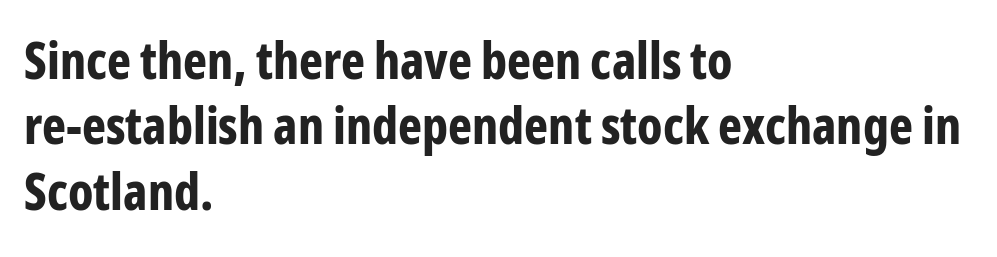
{"serif": "no", "italic": "no", "bold": "yes", "weight": "bold", "width": "condensed", "stroke_contrast": "low", "x_height": "medium", "monospaced": "no", "underline": "no", "align": "left", "line_spacing": "normal", "line_spacing_ratio": 1.28, "letter_spacing": "normal", "letter_spacing_em": 0.0, "glyph_px": 51}
